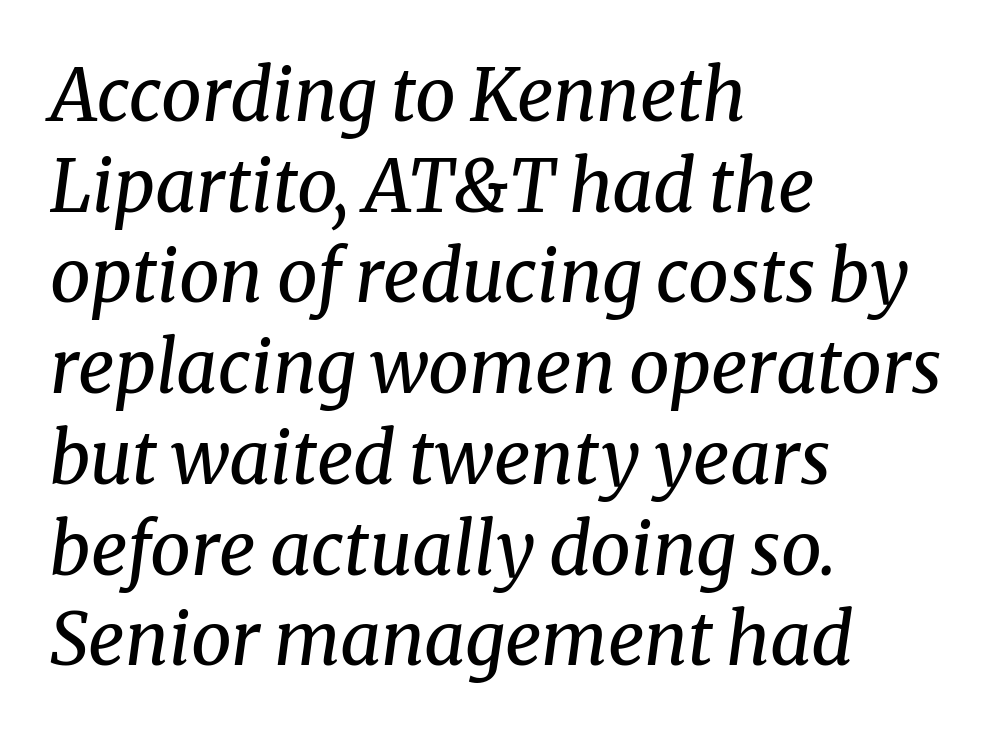
{"serif": "yes", "italic": "yes", "lean": "right", "slant_degrees": 8, "bold": "no", "weight": "regular", "width": "normal", "stroke_contrast": "medium", "x_height": "medium", "monospaced": "no", "underline": "no", "align": "left", "line_spacing": "normal", "line_spacing_ratio": 1.26, "letter_spacing": "normal", "letter_spacing_em": 0.0, "glyph_px": 72}
